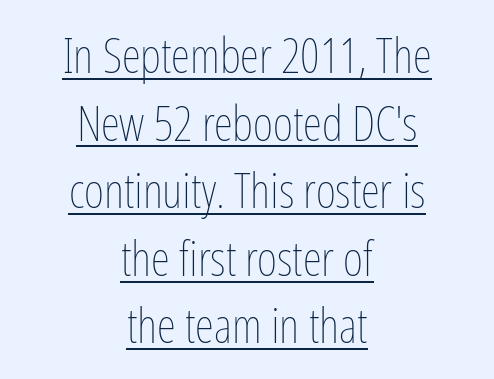
Q: Is the text bold? A: No.
Q: Is the text italic (slanted)? A: No, it is upright.
Q: Is the text underlined? A: Yes.
Q: How is the paragraph aligned? A: Centered.
Q: Is the spacing between letters normal or unusually wide? A: Normal.
Q: Is the spacing between lines tight, normal or loose? A: Normal.
Q: Width (condensed, normal, or wide)? A: Condensed.
Q: Stroke contrast? A: Low.
Q: x-height? A: Medium.
Q: Monospaced? A: No.
